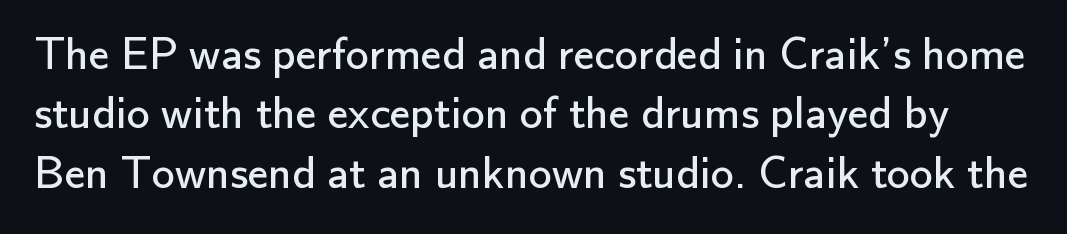
{"serif": "no", "italic": "no", "bold": "no", "weight": "regular", "width": "normal", "stroke_contrast": "low", "x_height": "small", "monospaced": "no", "underline": "no", "line_spacing": "normal", "line_spacing_ratio": 1.29, "letter_spacing": "normal", "letter_spacing_em": 0.0, "glyph_px": 46}
